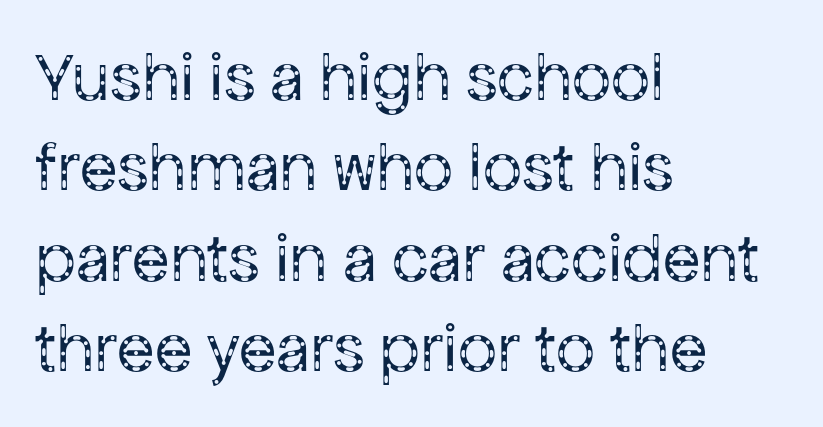
Q: Is the text bold? A: No.
Q: Is the text italic (slanted)? A: No, it is upright.
Q: Is the typeface a serif or a sans-serif typeface? A: Sans-serif.
Q: Is the text underlined? A: No.
Q: How is the paragraph aligned? A: Left-aligned.
Q: Is the spacing between letters normal or unusually wide? A: Normal.
Q: Is the spacing between lines tight, normal or loose? A: Normal.
Q: Width (condensed, normal, or wide)? A: Normal.
Q: Stroke contrast? A: Low.
Q: x-height? A: Medium.
Q: Monospaced? A: No.
